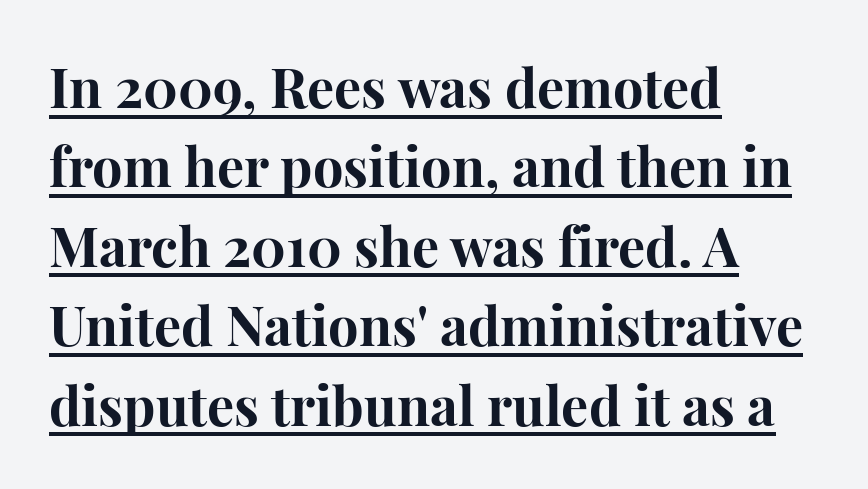
The image shows 54 px bold serif type, upright; set left-aligned, normal line spacing (1.47x), normal letter spacing, underlined; high stroke contrast and a medium x-height.
